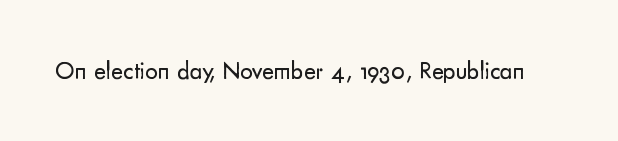
The rendering keeps characters at their native spacing. The font sits on the lighter half of the weight spectrum, regular included. Quick note: underline off. Is there any slant? The stems are plumb.
